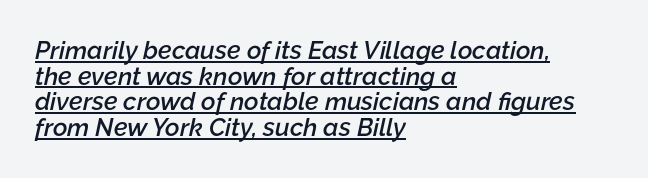
Does extra space separate the letters? No, they use regular spacing. Line beginnings align vertically; line endings do not. Italic: yes, the glyphs are oblique. Is the type bold? Partly — it's a semibold, heavier than regular but not fully bold.
